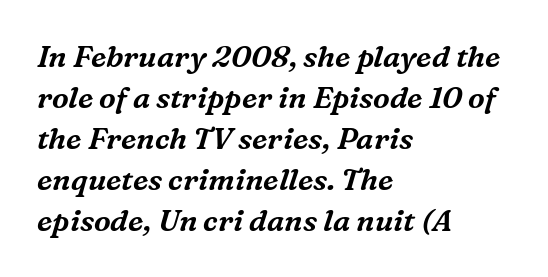
The image shows 30 px serif type, italic (leaning right); set left-aligned, normal line spacing (1.37x), normal letter spacing, not underlined; medium stroke contrast and a medium x-height.
